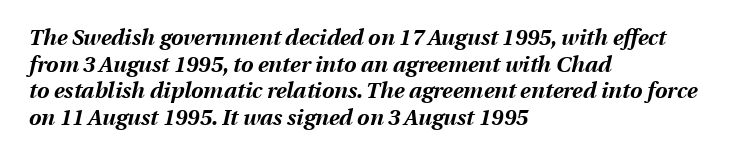
{"italic": "yes", "lean": "right", "slant_degrees": 13, "bold": "yes", "underline": "no", "align": "left", "line_spacing_ratio": 1.21, "letter_spacing": "normal", "letter_spacing_em": 0.0, "glyph_px": 22}
